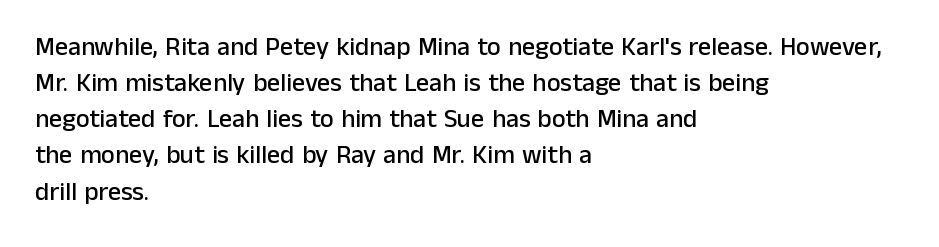
Q: Is the text italic (slanted)? A: No, it is upright.
Q: Is the text underlined? A: No.
Q: How is the paragraph aligned? A: Left-aligned.
Q: Is the spacing between letters normal or unusually wide? A: Normal.
Q: Is the spacing between lines tight, normal or loose? A: Normal.
